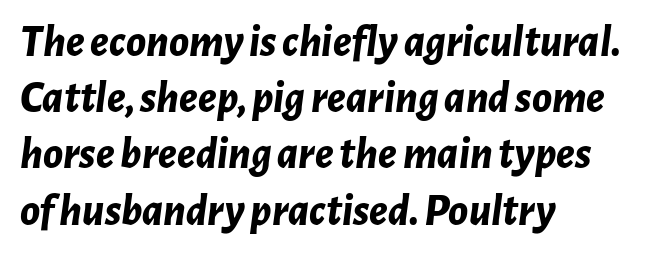
Q: Is the text bold? A: Yes.
Q: Is the text italic (slanted)? A: Yes, it leans right by about 7 degrees.
Q: Is the text underlined? A: No.
Q: How is the paragraph aligned? A: Left-aligned.
Q: Is the spacing between letters normal or unusually wide? A: Normal.
Q: Is the spacing between lines tight, normal or loose? A: Normal.
Q: Width (condensed, normal, or wide)? A: Normal.
Q: Stroke contrast? A: Low.
Q: x-height? A: Medium.
Q: Monospaced? A: No.
